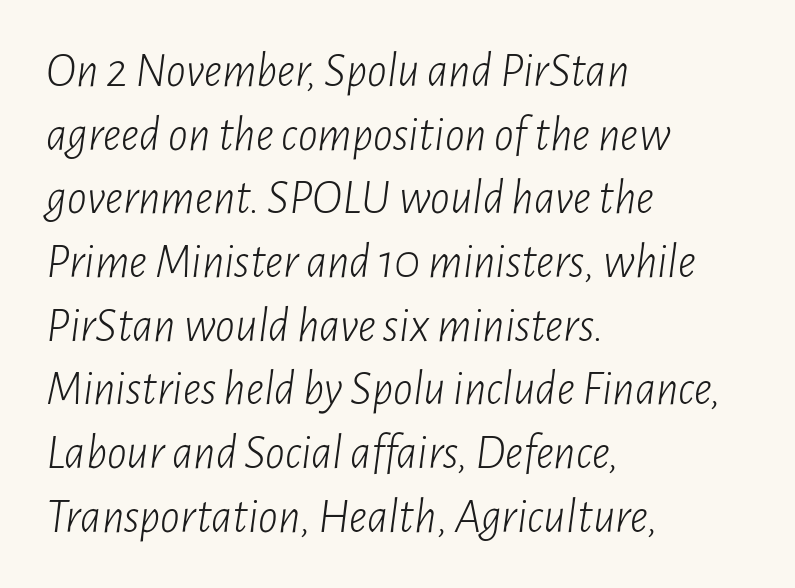
{"italic": "yes", "lean": "right", "slant_degrees": 7, "bold": "no", "weight": "light", "width": "condensed", "stroke_contrast": "low", "x_height": "medium", "monospaced": "no", "underline": "no", "align": "left", "line_spacing": "normal", "line_spacing_ratio": 1.3, "letter_spacing": "normal", "letter_spacing_em": 0.0, "glyph_px": 49}
